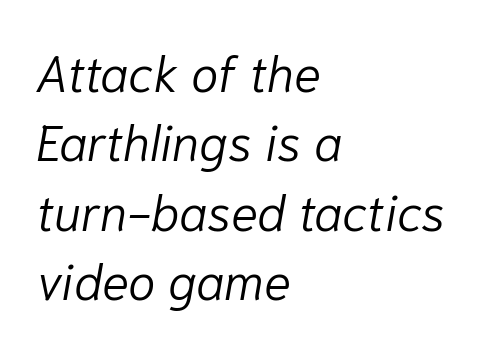
The gaps between neighbouring characters are ordinary and unremarkable. This is oblique type, the kind used for emphasis or titles. Note the varied advance widths — an 'i' is clearly narrower than an 'm'. These lines sit exactly where default settings would place them. Letters rest on an invisible, unmarked baseline. This is not heavy type; no bold has been used.
